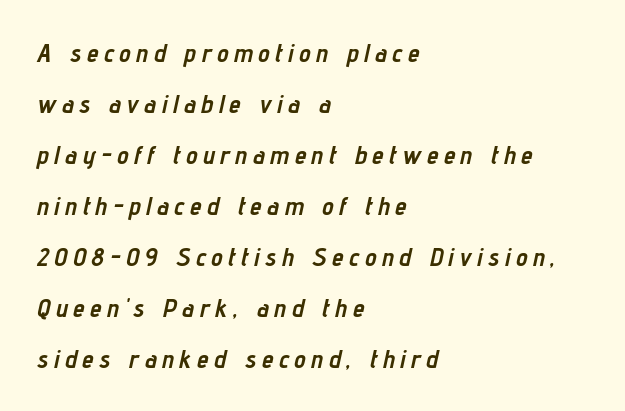
Honestly, the letter spacing is so wide it's the main thing you notice. In CSS terms this would be text-align: left. Every character sits at an angle, as italics do. Clear beneath every line of the passage.
